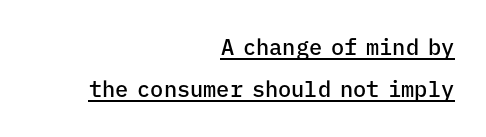
The image shows 22 px text type, upright; set right-aligned, loose line spacing (1.93x), normal letter spacing, underlined.
